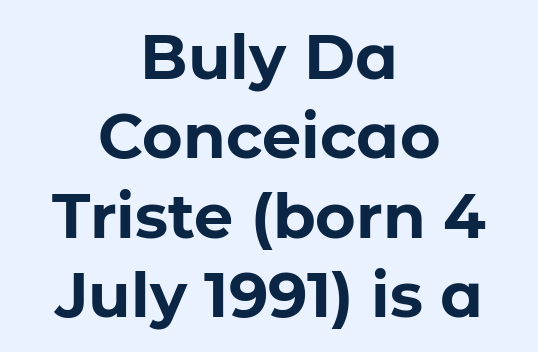
Q: Is the text bold? A: Yes.
Q: Is the text italic (slanted)? A: No, it is upright.
Q: Is the typeface a serif or a sans-serif typeface? A: Sans-serif.
Q: Is the text underlined? A: No.
Q: How is the paragraph aligned? A: Centered.
Q: Is the spacing between letters normal or unusually wide? A: Normal.
Q: Is the spacing between lines tight, normal or loose? A: Normal.
Q: Width (condensed, normal, or wide)? A: Normal.
Q: Stroke contrast? A: Low.
Q: x-height? A: Medium.
Q: Monospaced? A: No.
